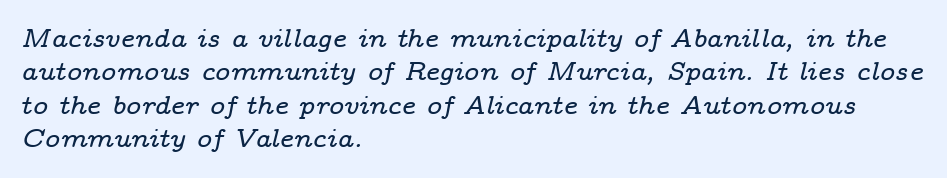
The image shows 26 px text type, italic (leaning right); set left-aligned, normal line spacing (1.28x), normal letter spacing, not underlined.
